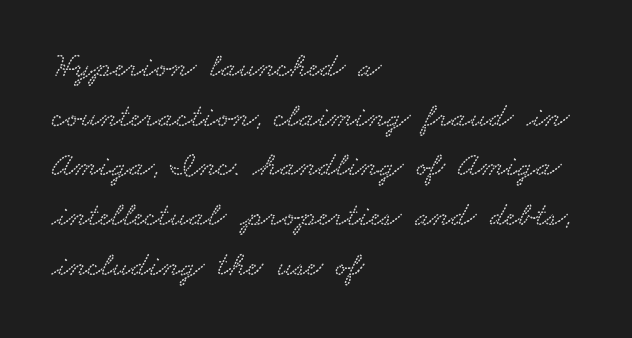
The image shows 34 px wide type; set left-aligned, normal line spacing (1.46x), normal letter spacing, not underlined; low stroke contrast and a small x-height.
